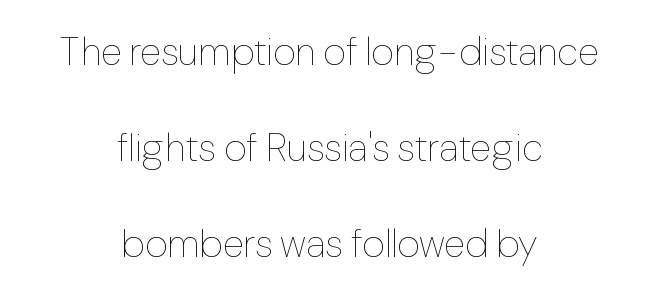
{"italic": "no", "bold": "no", "weight": "thin", "width": "normal", "stroke_contrast": "low", "x_height": "medium", "monospaced": "no", "underline": "no", "align": "center", "line_spacing": "loose", "line_spacing_ratio": 2.46, "letter_spacing": "normal", "letter_spacing_em": 0.0, "glyph_px": 39}
